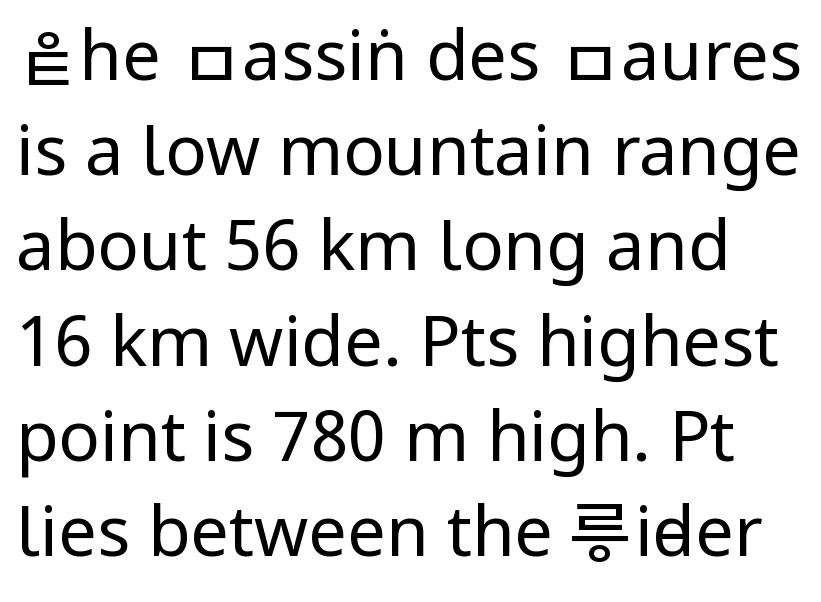
Q: Is the text bold? A: No.
Q: Is the text italic (slanted)? A: No, it is upright.
Q: Is the typeface a serif or a sans-serif typeface? A: Sans-serif.
Q: Is the text underlined? A: No.
Q: Is the spacing between letters normal or unusually wide? A: Normal.
Q: Is the spacing between lines tight, normal or loose? A: Normal.
Q: Width (condensed, normal, or wide)? A: Condensed.
Q: Stroke contrast? A: Low.
Q: x-height? A: Large.
Q: Monospaced? A: No.
